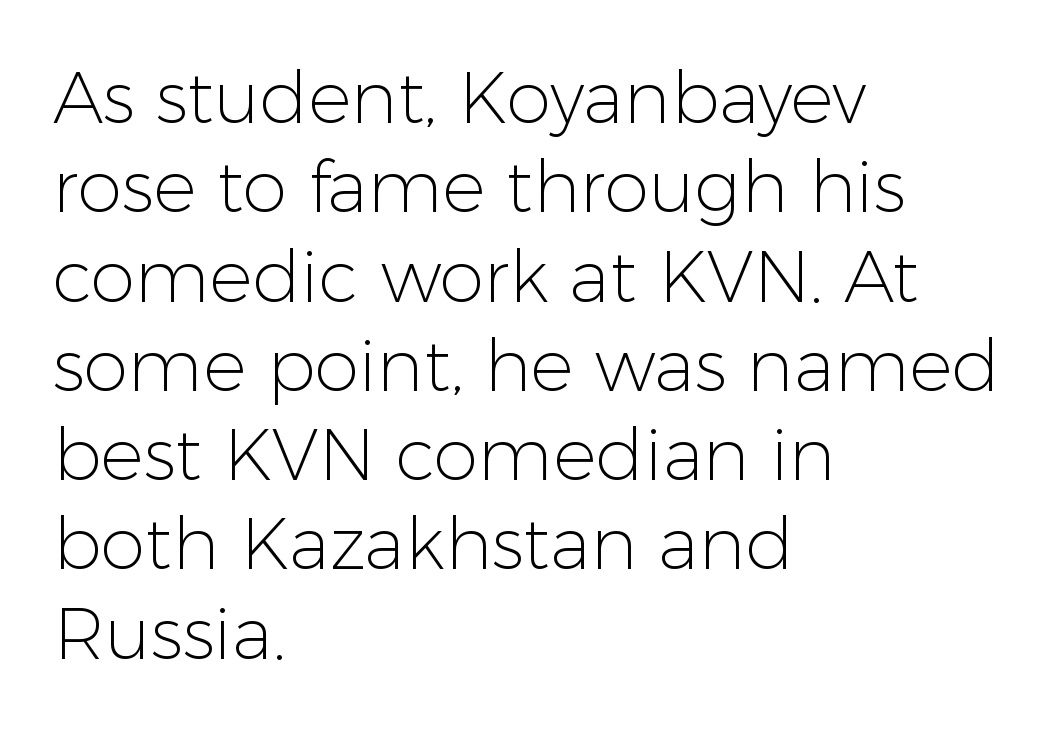
Caption: standard tracking, unaltered. A sans-serif font was chosen for this passage. Descenders hang freely into open space. Do the characters align in a grid? No, the font is proportional.
